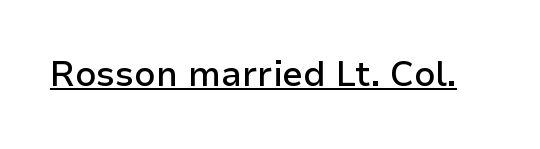
The image shows 35 px semibold sans-serif type, upright; set normal letter spacing, underlined; low stroke contrast and a medium x-height.
